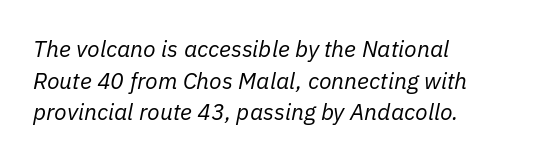
Vertical stems look standard width or narrower in stroke. The typography opts for an oblique posture over an upright one. You could call the tracking neutral — neither tight nor loose. Check under the words: just untouched page. The leading is moderate, giving the passage an even texture. Is the block centered? No — it sits flush against the left margin.
